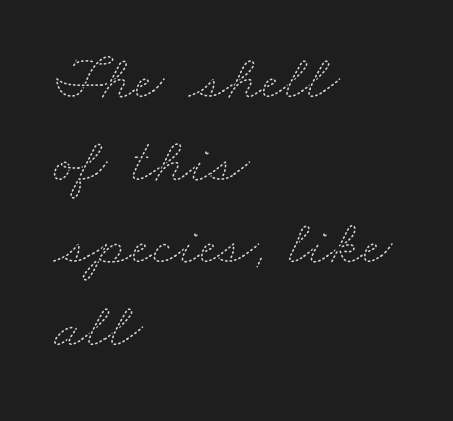
{"bold": "no", "weight": "thin", "width": "wide", "stroke_contrast": "medium", "x_height": "small", "monospaced": "no", "underline": "no", "align": "left", "line_spacing": "normal", "line_spacing_ratio": 1.29, "letter_spacing": "normal", "letter_spacing_em": 0.0, "glyph_px": 64}
